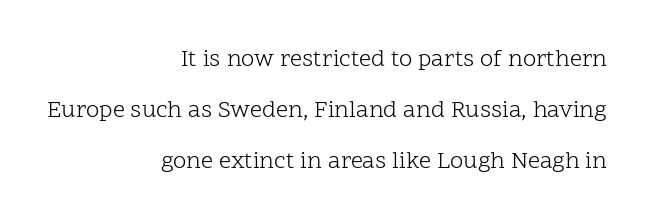
A bare baseline throughout the passage. These lines are set flush right with a ragged left edge. Baseline-to-baseline distance is far greater than the letter height. The letterforms sit shoulder to shoulder at normal distance. The typesetting does not lean heavy: it is not bold. The lettering holds an erect, upright posture throughout.
